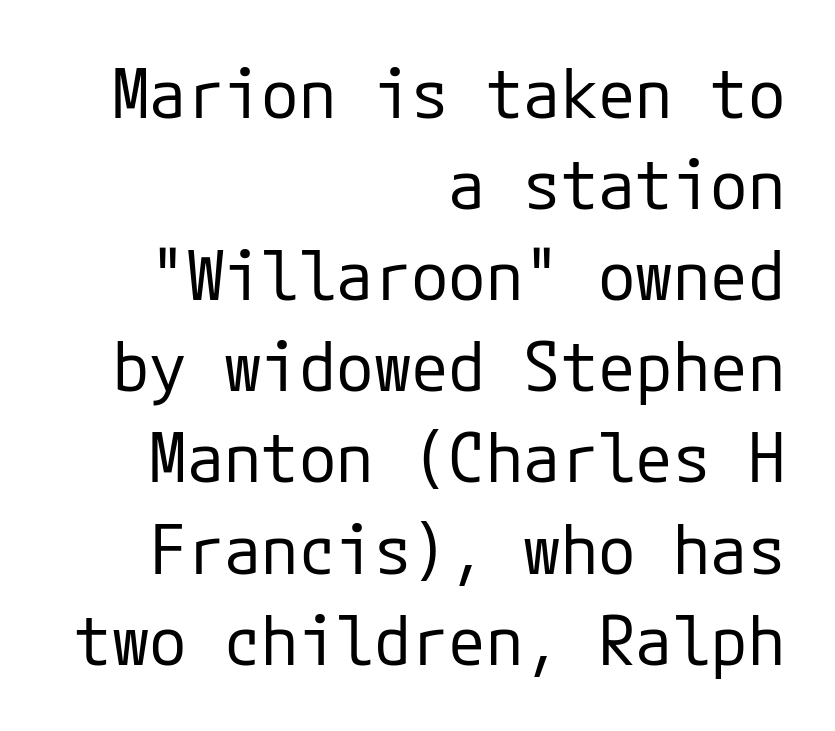
{"serif": "no", "italic": "no", "bold": "no", "weight": "regular", "width": "normal", "stroke_contrast": "low", "x_height": "medium", "underline": "no", "align": "right", "line_spacing": "normal", "line_spacing_ratio": 1.34, "letter_spacing": "normal", "letter_spacing_em": 0.0, "glyph_px": 68}
